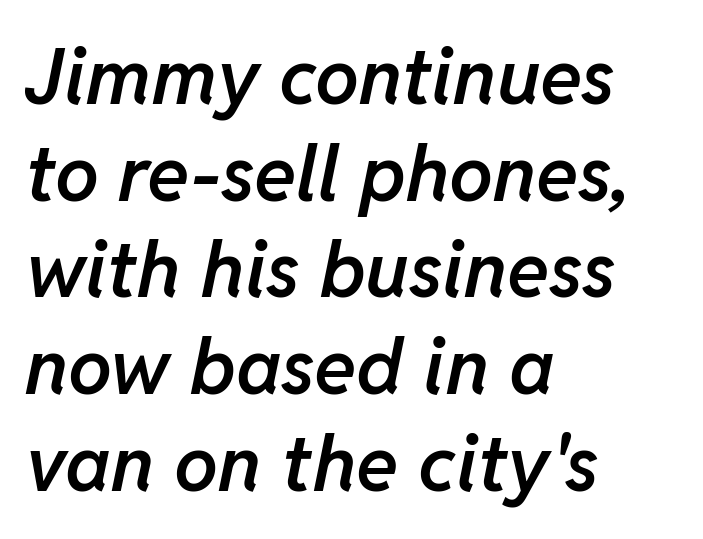
The rag falls on the right side of this text block. Here the designer chose a conventional face with non-uniform glyph widths. The glyphs have the mass of a demibold cut, below bold. The foot of each line stays bare and open. Between one letter and the next there's only the usual sliver of space. The letters are slanted; this is an italic face.
